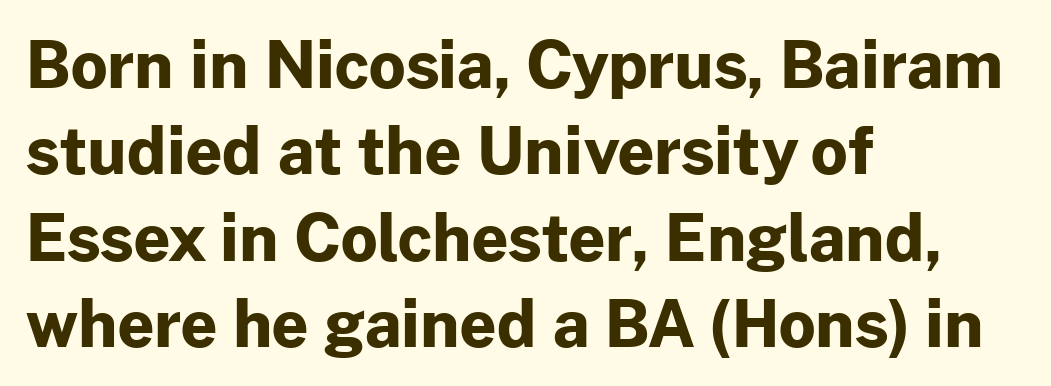
Q: Is the text bold? A: Yes.
Q: Is the text italic (slanted)? A: No, it is upright.
Q: Is the typeface a serif or a sans-serif typeface? A: Sans-serif.
Q: Is the text underlined? A: No.
Q: How is the paragraph aligned? A: Left-aligned.
Q: Is the spacing between letters normal or unusually wide? A: Normal.
Q: Is the spacing between lines tight, normal or loose? A: Normal.
Q: Width (condensed, normal, or wide)? A: Normal.
Q: Stroke contrast? A: Low.
Q: x-height? A: Medium.
Q: Monospaced? A: No.
